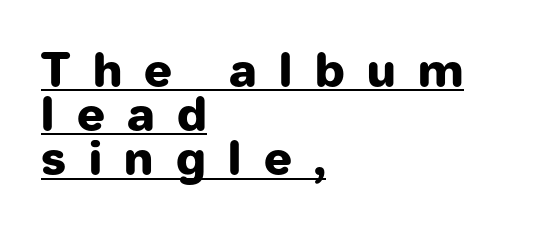
{"serif": "no", "italic": "no", "bold": "yes", "weight": "heavy", "width": "normal", "stroke_contrast": "low", "x_height": "medium", "monospaced": "no", "underline": "yes", "align": "left", "line_spacing": "tight", "line_spacing_ratio": 0.96, "letter_spacing": "wide", "letter_spacing_em": 0.49, "glyph_px": 46}
